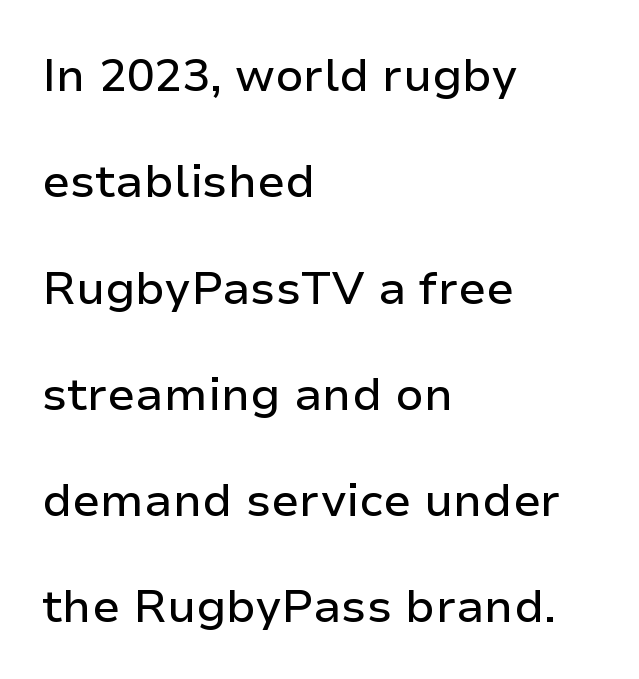
The image shows 46 px sans-serif type, upright; set left-aligned, loose line spacing (2.31x), normal letter spacing, not underlined; low stroke contrast and a medium x-height.
